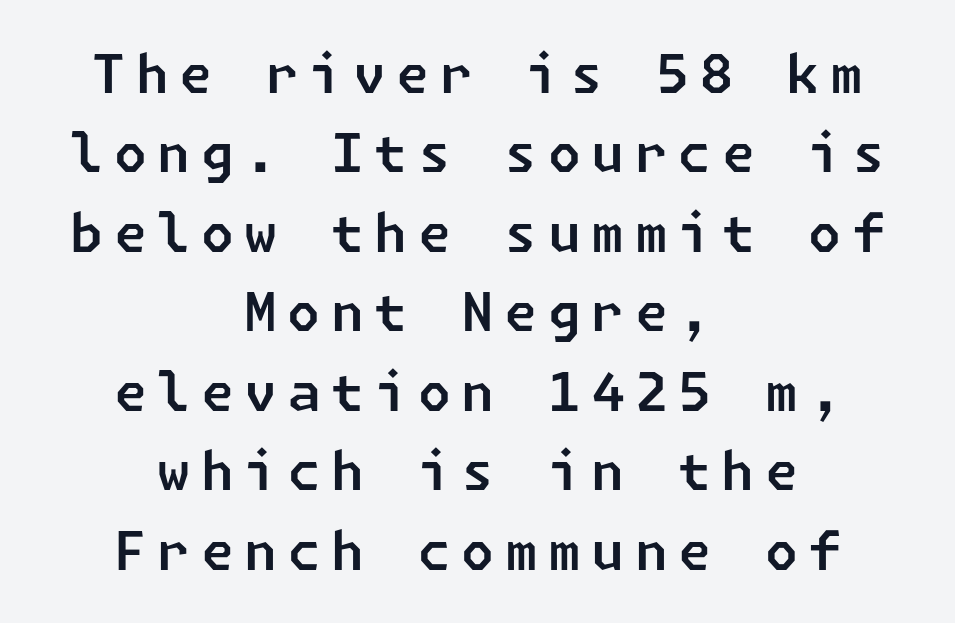
{"serif": "no", "width": "normal", "stroke_contrast": "low", "x_height": "medium", "underline": "no", "align": "center", "line_spacing": "normal", "line_spacing_ratio": 1.5, "letter_spacing": "wide", "letter_spacing_em": 0.2, "glyph_px": 53}
